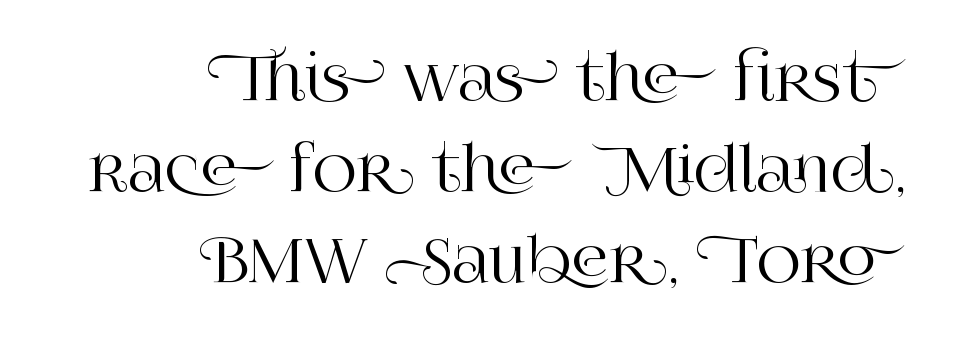
The image shows 60 px serif type, upright; set right-aligned, normal line spacing (1.52x), normal letter spacing, not underlined; high stroke contrast and a large x-height.
